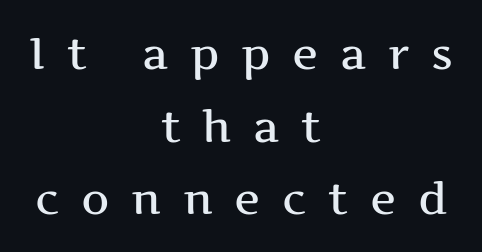
Q: Is the text italic (slanted)? A: No, it is upright.
Q: Is the typeface a serif or a sans-serif typeface? A: Serif.
Q: Is the text underlined? A: No.
Q: How is the paragraph aligned? A: Centered.
Q: Is the spacing between letters normal or unusually wide? A: Unusually wide.
Q: Is the spacing between lines tight, normal or loose? A: Normal.
Q: Width (condensed, normal, or wide)? A: Wide.
Q: Stroke contrast? A: Medium.
Q: x-height? A: Medium.
Q: Monospaced? A: No.
